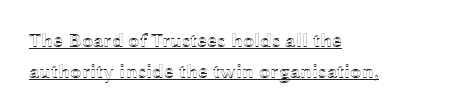
Q: Is the text italic (slanted)? A: No, it is upright.
Q: Is the text underlined? A: Yes.
Q: How is the paragraph aligned? A: Left-aligned.
Q: Is the spacing between letters normal or unusually wide? A: Normal.
Q: Is the spacing between lines tight, normal or loose? A: Normal.
